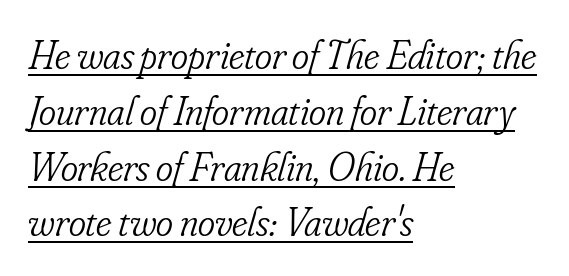
{"serif": "yes", "italic": "yes", "lean": "right", "slant_degrees": 16, "bold": "no", "weight": "light", "width": "condensed", "stroke_contrast": "low", "x_height": "small", "monospaced": "no", "underline": "yes", "align": "left", "line_spacing": "normal", "line_spacing_ratio": 1.36, "letter_spacing": "normal", "letter_spacing_em": 0.0, "glyph_px": 41}
